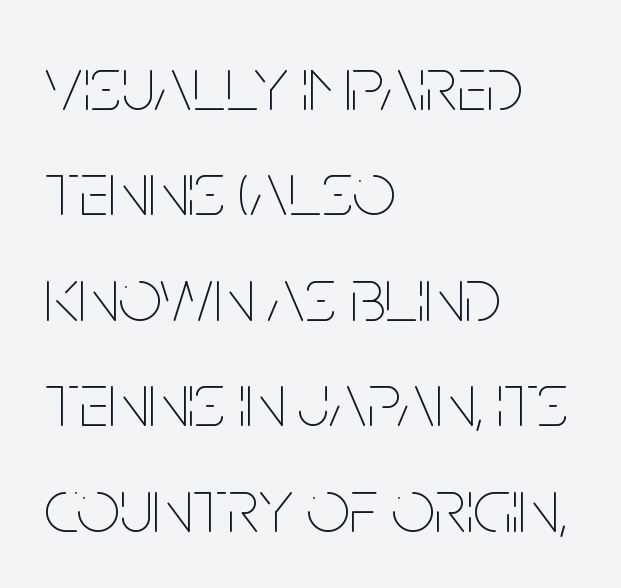
Q: Is the text bold? A: No.
Q: Is the text italic (slanted)? A: No, it is upright.
Q: Is the text underlined? A: No.
Q: How is the paragraph aligned? A: Left-aligned.
Q: Is the spacing between letters normal or unusually wide? A: Normal.
Q: Is the spacing between lines tight, normal or loose? A: Normal.
Q: Width (condensed, normal, or wide)? A: Condensed.
Q: Stroke contrast? A: Low.
Q: x-height? A: Large.
Q: Monospaced? A: No.
